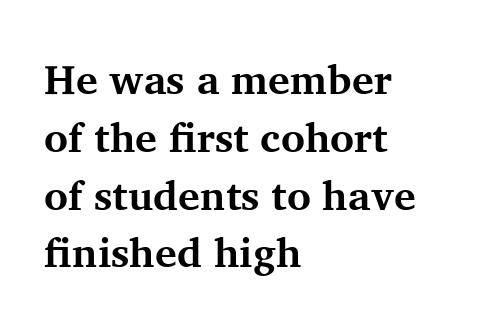
{"serif": "yes", "italic": "no", "bold": "yes", "weight": "bold", "width": "normal", "stroke_contrast": "medium", "x_height": "medium", "monospaced": "no", "underline": "no", "align": "left", "line_spacing": "normal", "line_spacing_ratio": 1.41, "letter_spacing": "normal", "letter_spacing_em": 0.0, "glyph_px": 41}
